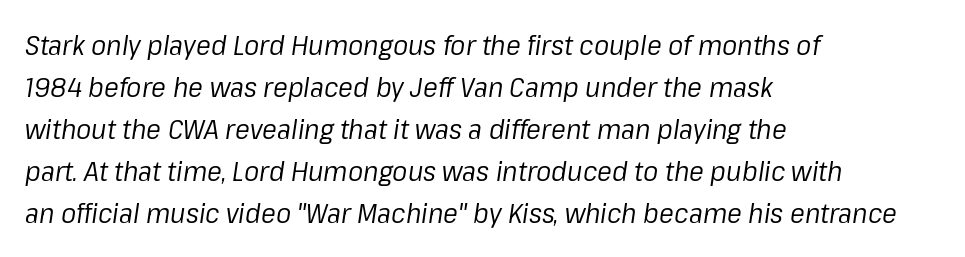
{"italic": "yes", "lean": "right", "slant_degrees": 8, "bold": "no", "weight": "regular", "width": "normal", "stroke_contrast": "low", "x_height": "medium", "monospaced": "no", "underline": "no", "align": "left", "line_spacing": "normal", "line_spacing_ratio": 1.5, "letter_spacing": "normal", "letter_spacing_em": 0.0, "glyph_px": 28}
